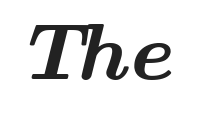
Q: Is the text bold? A: Yes.
Q: Is the typeface a serif or a sans-serif typeface? A: Serif.
Q: Is the text underlined? A: No.
Q: Is the spacing between letters normal or unusually wide? A: Normal.
Q: Width (condensed, normal, or wide)? A: Wide.
Q: Stroke contrast? A: Medium.
Q: x-height? A: Small.
Q: Monospaced? A: No.
